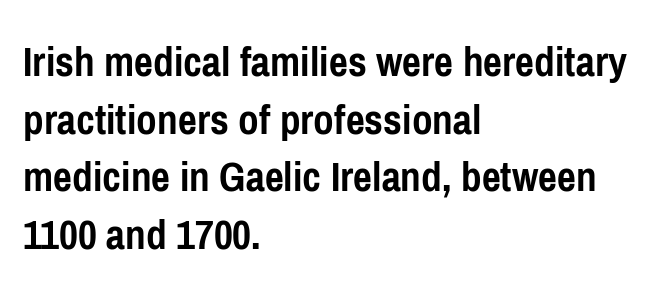
Which margin do the lines hug? The left one — the right edge is uneven. Notice how thick the strokes are: this is what a full bold looks like. Just letters on the line, the space beneath them empty. The lettering stays uniformly vertical, giving the passage a roman look. The line-height multiplier appears to be the usual default.
